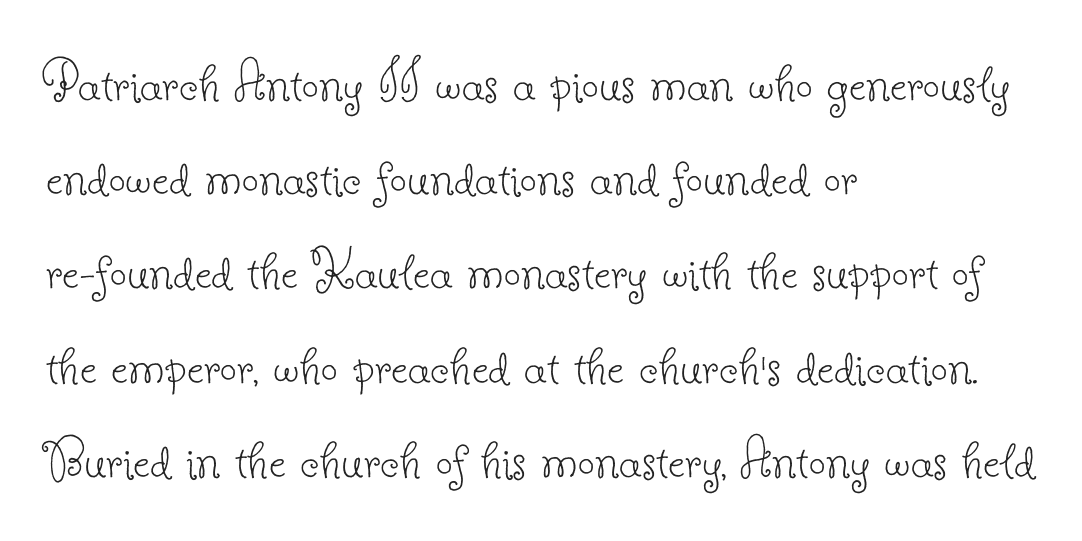
Visually the block forms a straight wall on the left and a jagged coastline on the right. The passage shown has conventional tracking throughout. Each letter keeps its own natural width here, so spacing adapts to shape. Stroke mass is kept to a normal reading level or below. Designer's note — italics off, roman on. The space directly below the letters is spotless.
